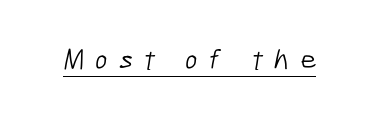
{"serif": "no", "bold": "no", "weight": "light", "width": "condensed", "stroke_contrast": "low", "x_height": "medium", "monospaced": "no", "underline": "yes", "letter_spacing": "wide", "letter_spacing_em": 0.38, "glyph_px": 29}
